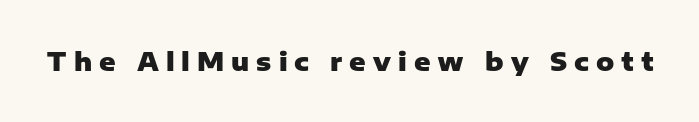
Q: Is the text bold? A: Yes.
Q: Is the text italic (slanted)? A: No, it is upright.
Q: Is the text underlined? A: No.
Q: Is the spacing between letters normal or unusually wide? A: Unusually wide.
